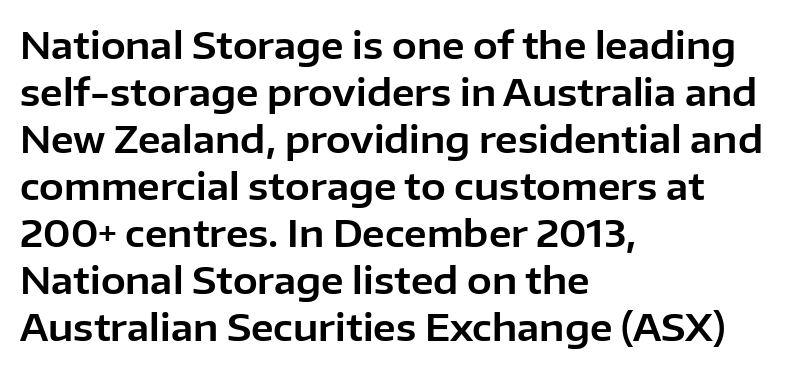
Q: Is the text italic (slanted)? A: No, it is upright.
Q: Is the typeface a serif or a sans-serif typeface? A: Sans-serif.
Q: Is the text underlined? A: No.
Q: How is the paragraph aligned? A: Left-aligned.
Q: Is the spacing between letters normal or unusually wide? A: Normal.
Q: Is the spacing between lines tight, normal or loose? A: Normal.
Q: Width (condensed, normal, or wide)? A: Normal.
Q: Stroke contrast? A: Low.
Q: x-height? A: Medium.
Q: Monospaced? A: No.
